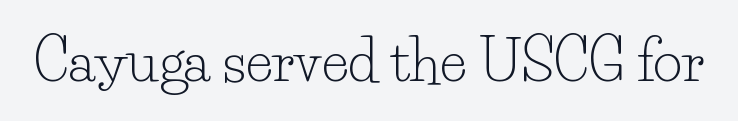
{"serif": "yes", "italic": "no", "bold": "no", "weight": "light", "width": "normal", "stroke_contrast": "low", "x_height": "small", "monospaced": "no", "underline": "no", "letter_spacing": "normal", "letter_spacing_em": 0.0, "glyph_px": 56}
